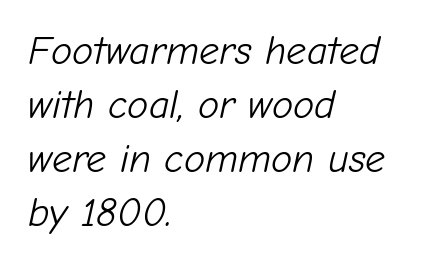
Q: Is the text bold? A: No.
Q: Is the text italic (slanted)? A: Yes, it leans right by about 12 degrees.
Q: Is the text underlined? A: No.
Q: How is the paragraph aligned? A: Left-aligned.
Q: Is the spacing between letters normal or unusually wide? A: Normal.
Q: Is the spacing between lines tight, normal or loose? A: Normal.
Q: Width (condensed, normal, or wide)? A: Normal.
Q: Stroke contrast? A: Low.
Q: x-height? A: Medium.
Q: Monospaced? A: No.
